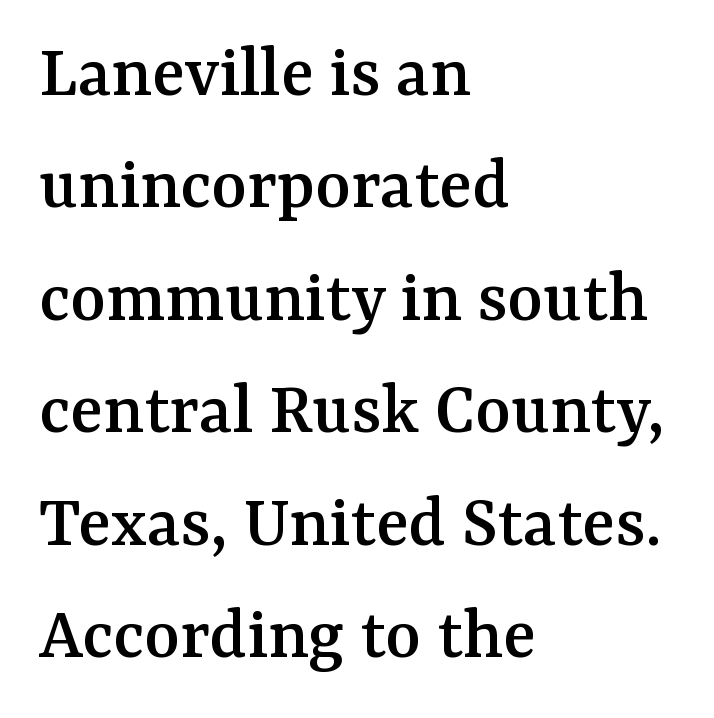
One glance says typical: line gaps are just what's usual. The type family on display is of the serif kind. The passage is arranged the way most books set body copy — flush left. The type sits square on the baseline with zero lean. Beneath every word, the page is bare. Does extra space separate the letters? No, they use regular spacing.
